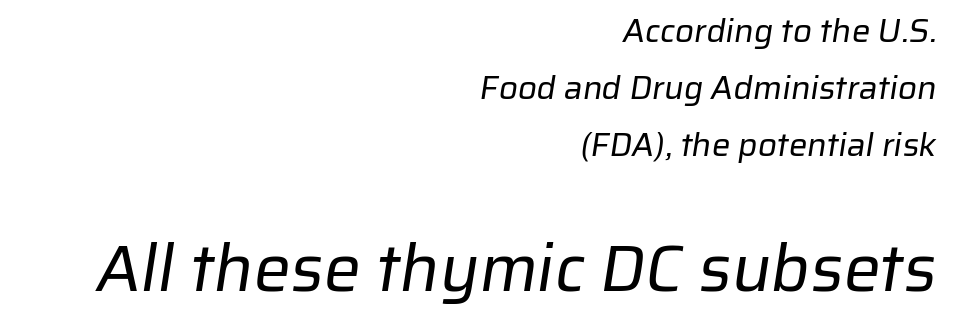
The image shows 66 px regular-weight sans-serif type; set right-aligned, line spacing 1.73x, normal letter spacing, not underlined; the second (bottom) block is 2.0x larger; low stroke contrast and a medium x-height.
